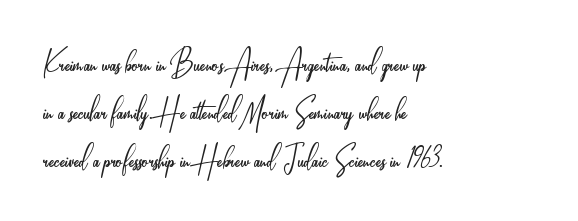
Q: Is the text bold? A: No.
Q: Is the text italic (slanted)? A: Yes.
Q: Is the typeface a serif or a sans-serif typeface? A: Sans-serif.
Q: Is the text underlined? A: No.
Q: How is the paragraph aligned? A: Left-aligned.
Q: Is the spacing between letters normal or unusually wide? A: Normal.
Q: Is the spacing between lines tight, normal or loose? A: Normal.
Q: Width (condensed, normal, or wide)? A: Condensed.
Q: Stroke contrast? A: Low.
Q: x-height? A: Small.
Q: Monospaced? A: No.
